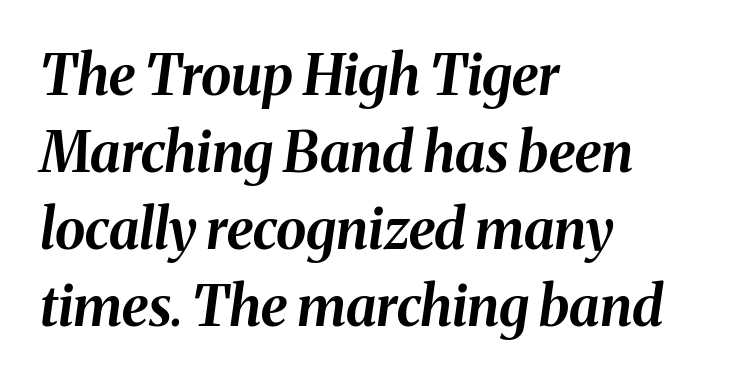
{"italic": "yes", "lean": "right", "slant_degrees": 8, "bold": "yes", "weight": "bold", "width": "normal", "stroke_contrast": "medium", "x_height": "medium", "monospaced": "no", "underline": "no", "align": "left", "line_spacing": "normal", "line_spacing_ratio": 1.4, "letter_spacing": "normal", "letter_spacing_em": 0.0, "glyph_px": 55}
